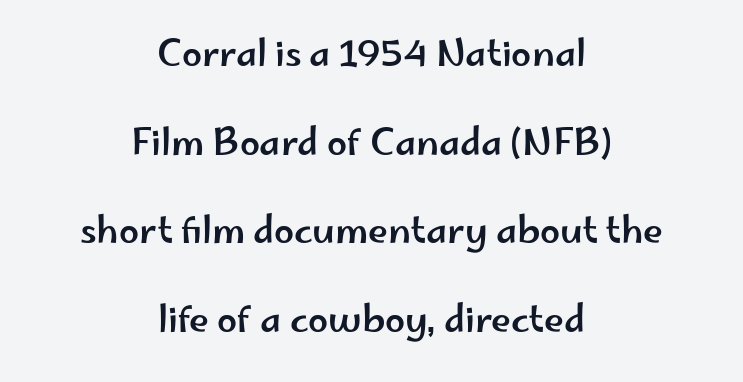
The image shows 36 px wide sans-serif type, upright; set centered, loose line spacing (2.46x), normal letter spacing, not underlined; low stroke contrast and a small x-height.
